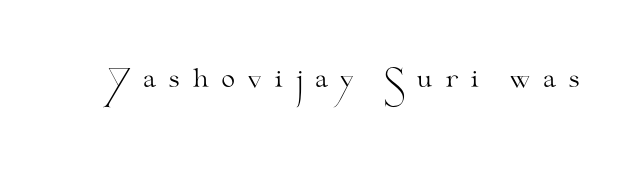
{"italic": "no", "bold": "no", "underline": "no", "letter_spacing": "wide", "letter_spacing_em": 0.46, "glyph_px": 25}
